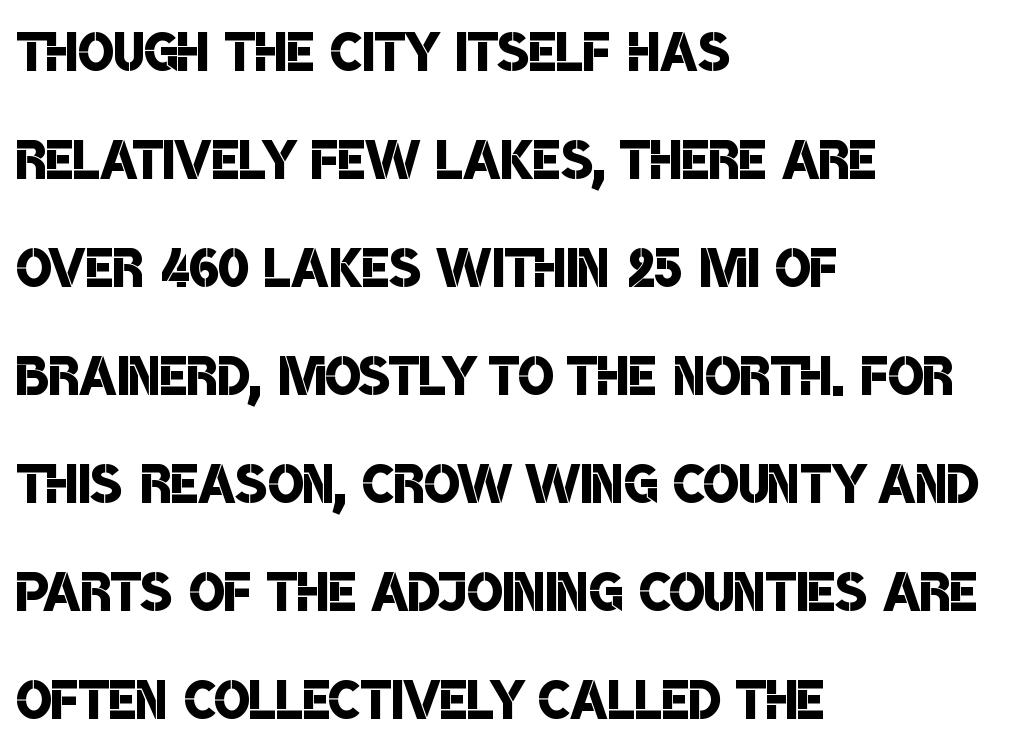
Students, observe: this is what conventionally led text looks like. The string is rendered with underlining switched off. Stroke terminals: plain, sans-serif. Here the designer chose a conventional face with non-uniform glyph widths. Each line starts at the same left margin while the right side varies.
